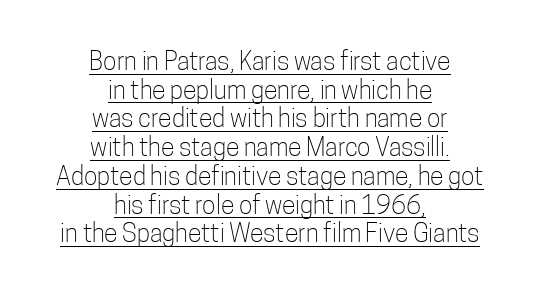
{"italic": "no", "bold": "no", "underline": "yes", "align": "center", "line_spacing": "tight", "line_spacing_ratio": 1.15, "letter_spacing": "normal", "letter_spacing_em": 0.0, "glyph_px": 25}
